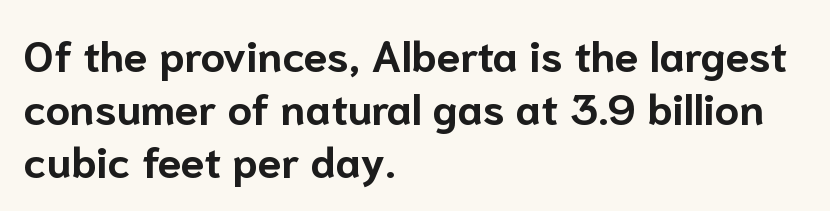
Posture: upright roman. Look at the tracking — it's just the regular setting, nothing added. The typesetter chose a ragged-right arrangement here. A sans-serif font was chosen for this passage. Set as a true bold cut, around the 700 mark.
